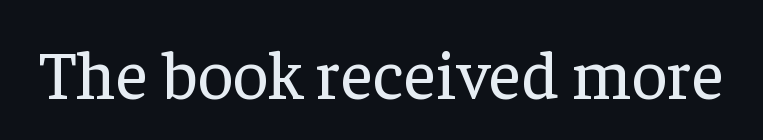
You can tell from the footed stems that serif type was used. The passage shown has conventional tracking throughout. Varying glyph widths throughout — classic text-font behaviour. Descender tails drop into unmarked territory.
